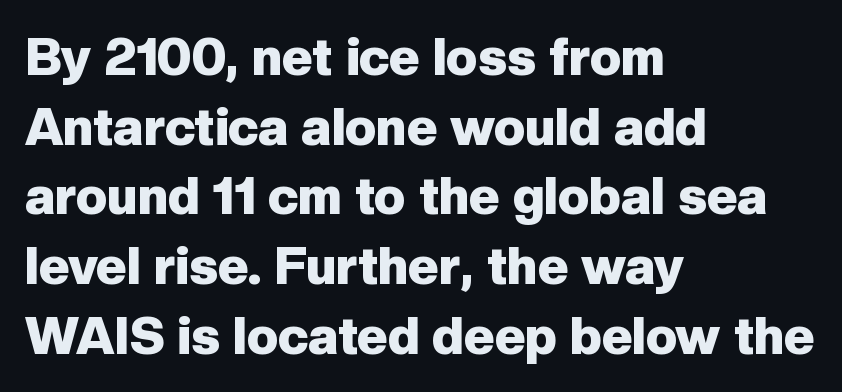
{"serif": "no", "italic": "no", "bold": "yes", "weight": "heavy", "width": "normal", "stroke_contrast": "low", "x_height": "medium", "monospaced": "no", "underline": "no", "align": "left", "line_spacing": "normal", "line_spacing_ratio": 1.34, "letter_spacing": "normal", "letter_spacing_em": 0.0, "glyph_px": 52}
